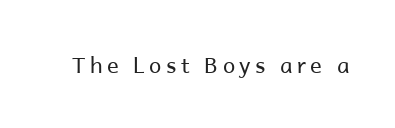
{"italic": "no", "bold": "no", "underline": "no", "letter_spacing": "wide", "letter_spacing_em": 0.2, "glyph_px": 22}
